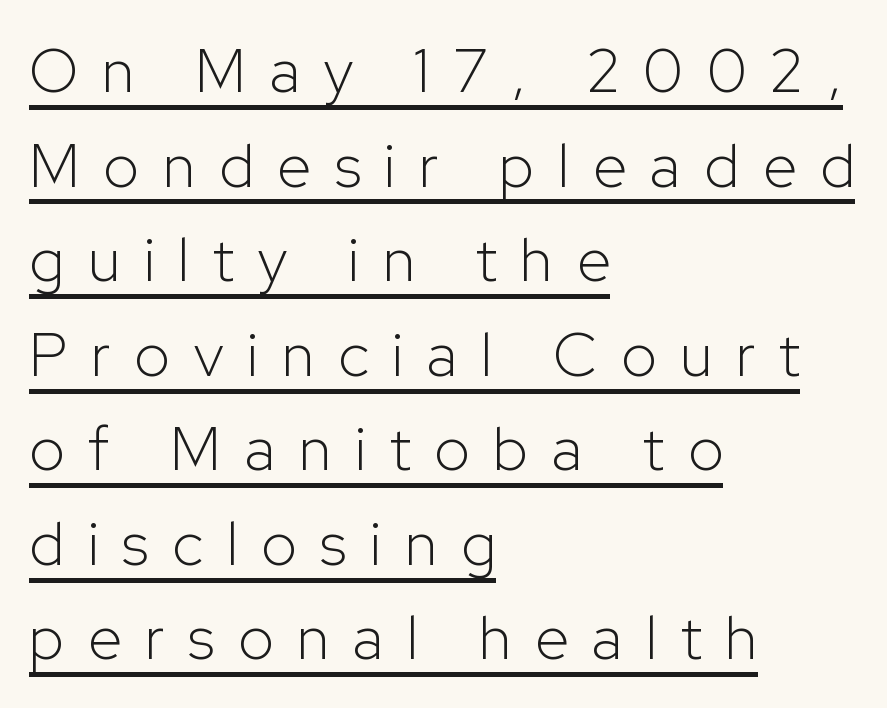
Q: Is the text bold? A: No.
Q: Is the text italic (slanted)? A: No, it is upright.
Q: Is the typeface a serif or a sans-serif typeface? A: Sans-serif.
Q: Is the text underlined? A: Yes.
Q: How is the paragraph aligned? A: Left-aligned.
Q: Is the spacing between letters normal or unusually wide? A: Unusually wide.
Q: Is the spacing between lines tight, normal or loose? A: Normal.
Q: Width (condensed, normal, or wide)? A: Normal.
Q: Stroke contrast? A: Low.
Q: x-height? A: Medium.
Q: Monospaced? A: No.
